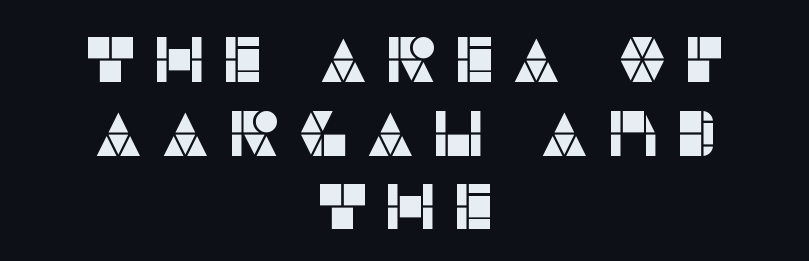
Q: Is the text italic (slanted)? A: No, it is upright.
Q: Is the typeface a serif or a sans-serif typeface? A: Sans-serif.
Q: Is the text underlined? A: No.
Q: How is the paragraph aligned? A: Centered.
Q: Is the spacing between letters normal or unusually wide? A: Unusually wide.
Q: Is the spacing between lines tight, normal or loose? A: Tight.
Q: Width (condensed, normal, or wide)? A: Normal.
Q: Stroke contrast? A: Low.
Q: x-height? A: Large.
Q: Monospaced? A: No.
